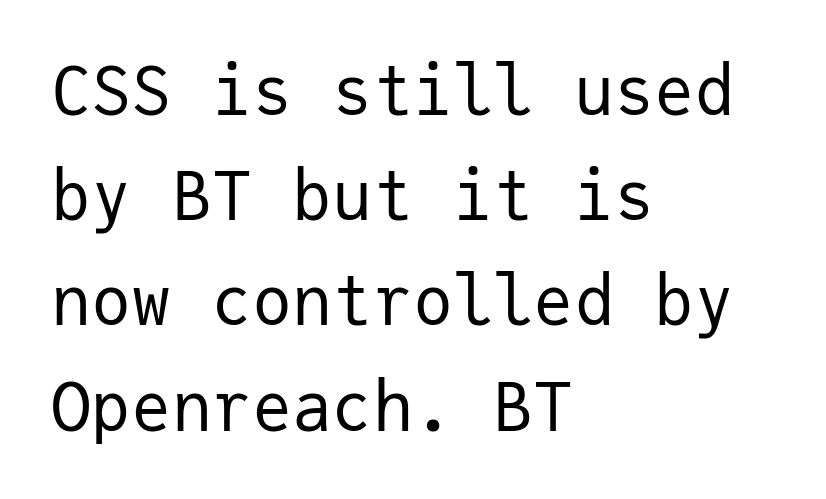
Glance below the letters and you will spot only blank space. A quiet, ordinary-to-light weight characterises the typeface. Observe the ordinary spacing: letters are neighbours, not strangers. The ragged edge is on the right, which tells us the setting is flush left.
